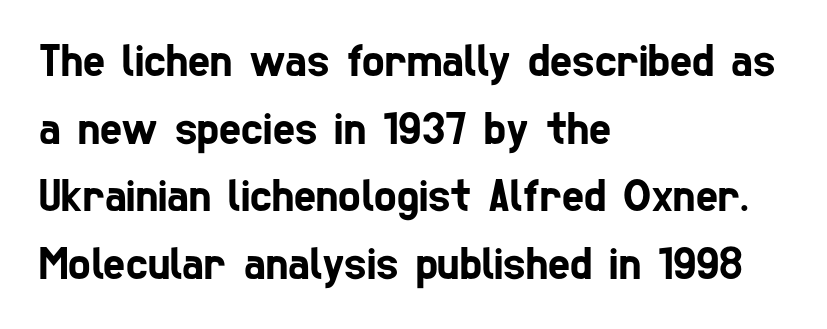
The image shows 47 px condensed sans-serif type; set left-aligned, normal line spacing (1.44x), normal letter spacing, not underlined; low stroke contrast and a medium x-height.
